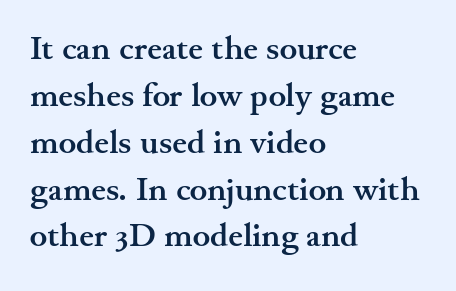
{"serif": "yes", "italic": "no", "bold": "yes", "weight": "semibold", "width": "wide", "stroke_contrast": "medium", "x_height": "small", "monospaced": "no", "underline": "no", "align": "left", "line_spacing": "normal", "line_spacing_ratio": 1.42, "letter_spacing": "normal", "letter_spacing_em": 0.0, "glyph_px": 33}
